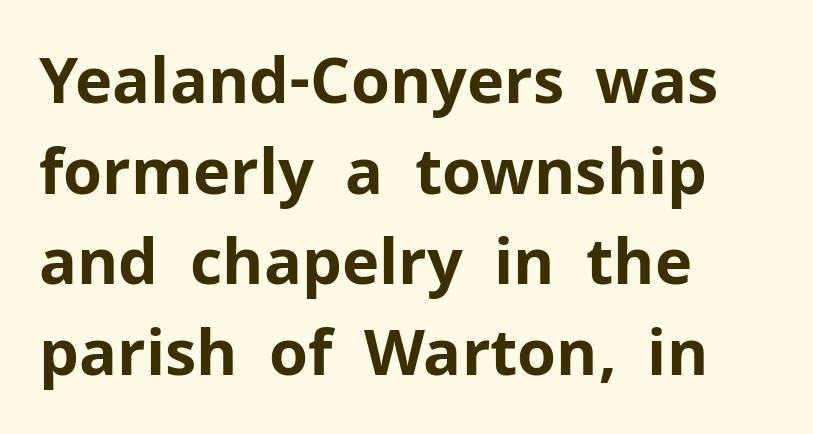
Q: Is the text bold? A: Yes.
Q: Is the text italic (slanted)? A: No, it is upright.
Q: Is the typeface a serif or a sans-serif typeface? A: Sans-serif.
Q: Is the text underlined? A: No.
Q: How is the paragraph aligned? A: Left-aligned.
Q: Is the spacing between letters normal or unusually wide? A: Normal.
Q: Is the spacing between lines tight, normal or loose? A: Normal.
Q: Width (condensed, normal, or wide)? A: Normal.
Q: Stroke contrast? A: Low.
Q: x-height? A: Medium.
Q: Monospaced? A: No.
